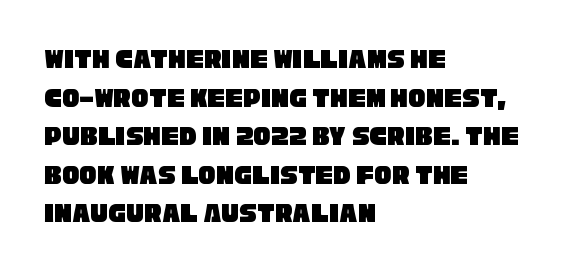
{"serif": "no", "width": "condensed", "stroke_contrast": "low", "x_height": "large", "monospaced": "no", "underline": "no", "align": "left", "line_spacing": "normal", "line_spacing_ratio": 1.33, "letter_spacing": "normal", "letter_spacing_em": 0.0, "glyph_px": 29}
